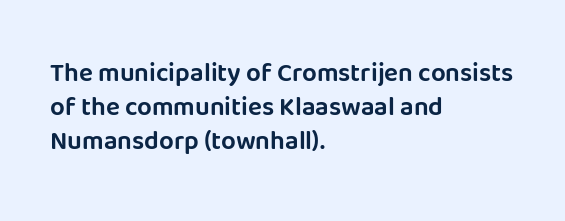
The ragged edge is on the right, which tells us the setting is flush left. How would I describe the line gaps? Plain and ordinary. This is the regular roman posture of the typeface. Only glyphs here, with clear space below each row.
